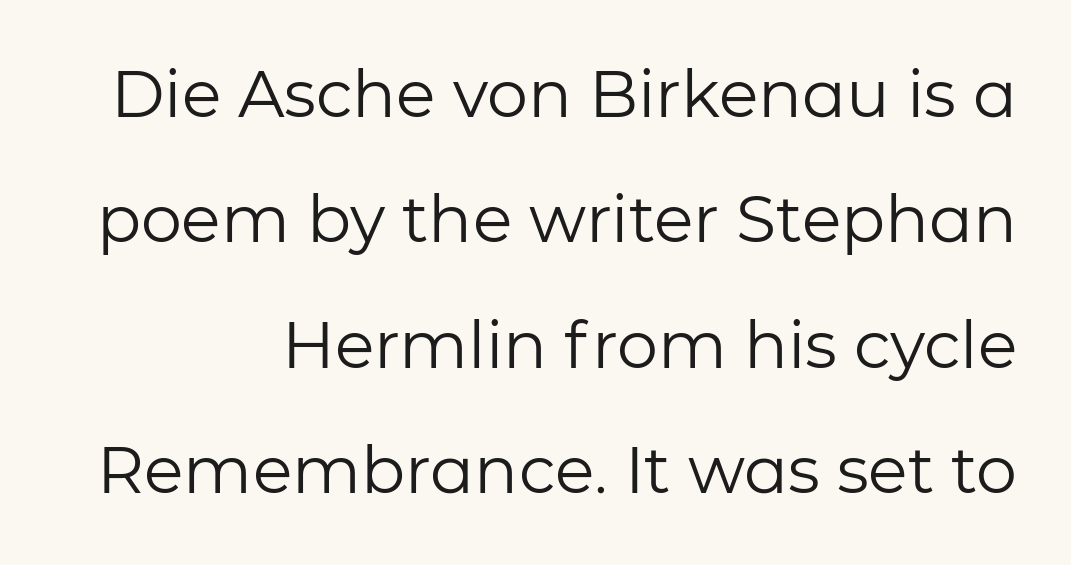
In terms of posture, this sample is upright. This is not heavy type; no bold has been used. Type style note: lacks serifs. Line spacing here is loose.
